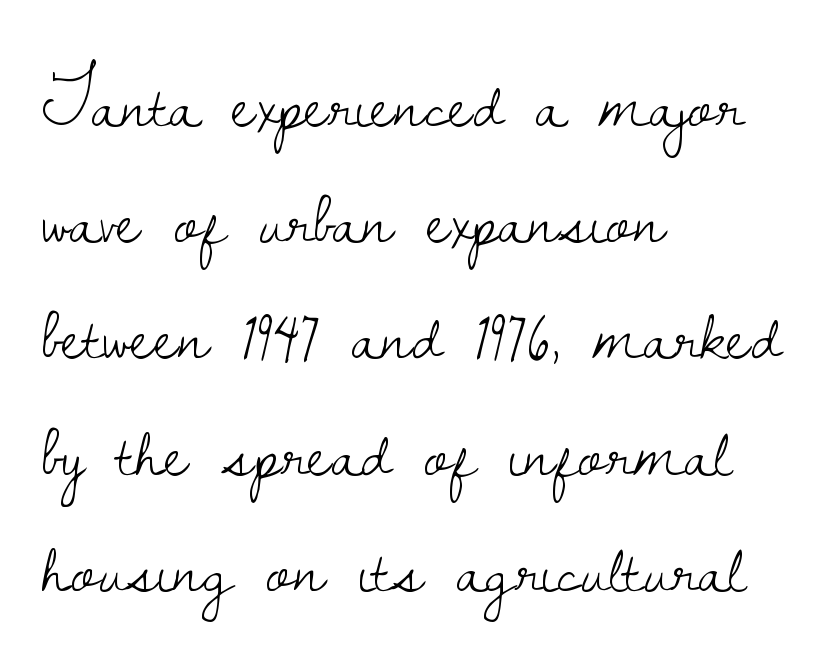
The image shows 74 px light serif type; set left-aligned, normal line spacing (1.57x), normal letter spacing, not underlined; low stroke contrast and a small x-height.
